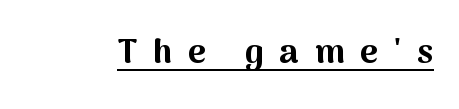
{"serif": "no", "italic": "no", "bold": "yes", "weight": "bold", "width": "normal", "stroke_contrast": "medium", "x_height": "medium", "monospaced": "no", "underline": "yes", "letter_spacing": "wide", "letter_spacing_em": 0.47, "glyph_px": 34}
